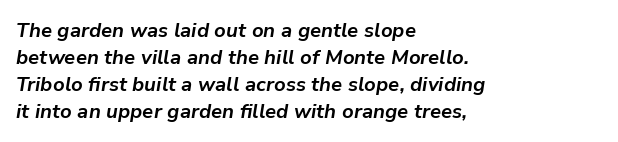
{"italic": "yes", "lean": "right", "slant_degrees": 9, "bold": "yes", "underline": "no", "align": "left", "line_spacing": "normal", "line_spacing_ratio": 1.35, "letter_spacing": "normal", "letter_spacing_em": 0.0, "glyph_px": 20}
